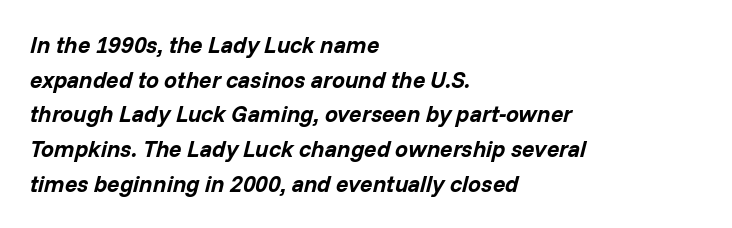
The image shows 23 px bold type, italic (leaning right); set left-aligned, normal line spacing (1.51x), normal letter spacing, not underlined.
